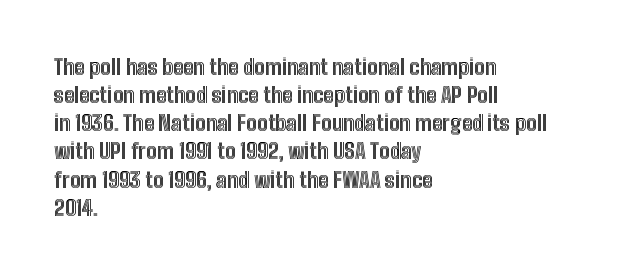
{"italic": "no", "underline": "no", "align": "left", "line_spacing": "normal", "line_spacing_ratio": 1.34, "letter_spacing": "normal", "letter_spacing_em": 0.0, "glyph_px": 21}
